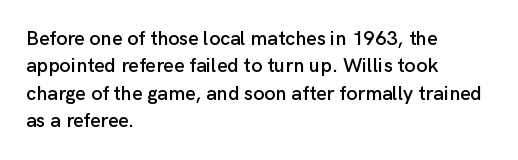
The specimen omits any rule beneath the text block's lines. The face used here is rendered with its standard letterfit. Posture: straight, roman, zero tilt. A student would call this left alignment; a typographer would say flush left, rag right. If you measured baseline to baseline, you'd find a middling distance.
